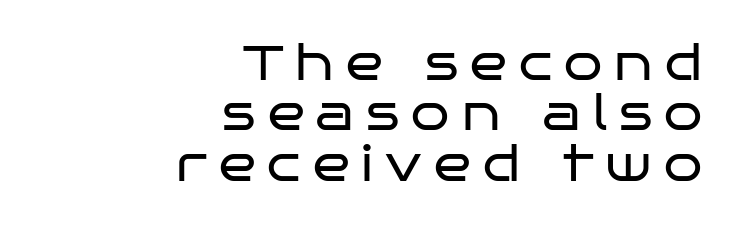
Observe the wide spacing: letters keep a clear distance from each other. Stroke mass is kept to a normal reading level or below. Do the characters align in a grid? No, the font is proportional. The zone under the glyphs is completely vacant. This rendering employs a face without finishing strokes, i.e., a sans-serif. The line-height multiplier appears low, near solid setting.
